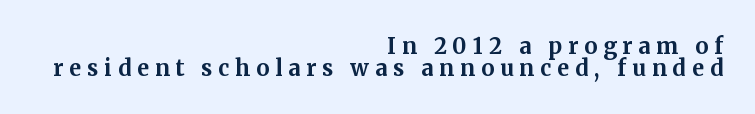
The image shows 22 px bold type, upright; set right-aligned, tight line spacing (1.0x), unusually wide letter spacing (+0.27 em), not underlined.
